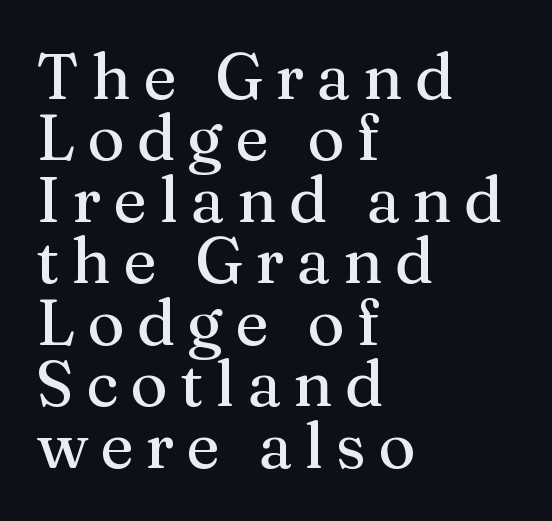
The image shows 64 px serif type, upright; set left-aligned, tight line spacing (0.96x), not underlined; medium stroke contrast and a medium x-height.
